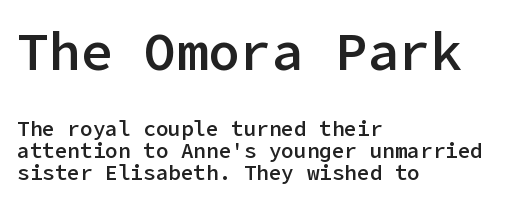
These lines stack with their left ends in a neat column. Weight: semibold (demi). The characters display no serif detailing; their extremities are plain. When letters stand straight like this, we call the style roman or upright.
